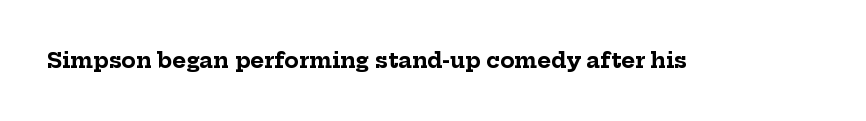
The letterforms sit shoulder to shoulder at normal distance. These lines were composed using upright roman letters. Check the space under the baseline: it is left empty. The sample has been set heavy, in full bold.
